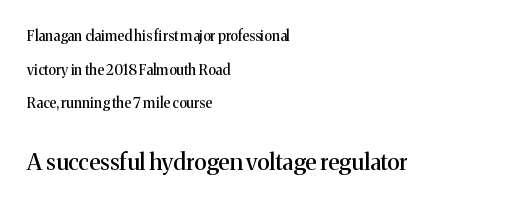
The image shows 23 px text type, upright; set left-aligned, loose line spacing (2.41x), normal letter spacing, not underlined; the second (bottom) block is 1.64x larger.
